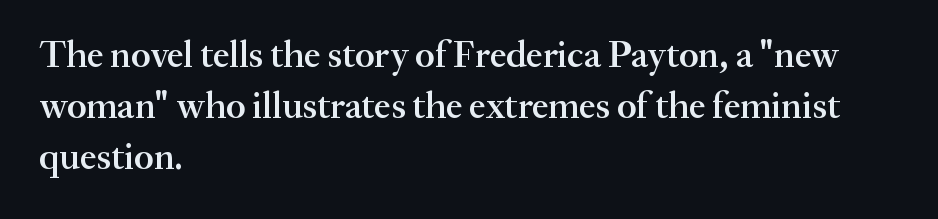
{"serif": "yes", "italic": "no", "bold": "semi", "weight": "semibold", "width": "normal", "stroke_contrast": "medium", "x_height": "small", "monospaced": "no", "underline": "no", "align": "left", "line_spacing": "normal", "line_spacing_ratio": 1.38, "letter_spacing": "normal", "letter_spacing_em": 0.0, "glyph_px": 37}
